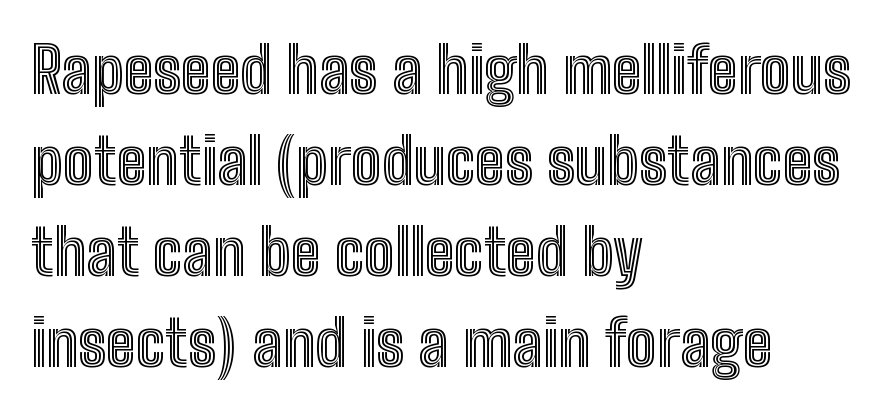
You could call the tracking neutral — neither tight nor loose. Character widths vary here, with narrow letters taking less room than wide ones. Left-aligned paragraph, ragged on the right. This is roman type, the default non-slanted kind. The passage shown is not underscored anywhere.
